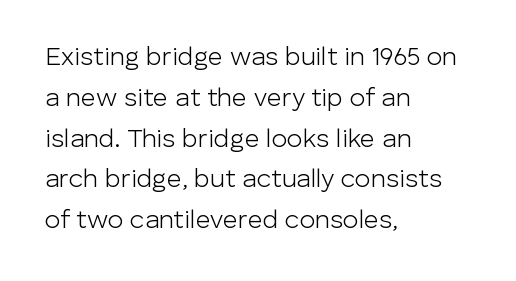
Q: Is the text bold? A: No.
Q: Is the text italic (slanted)? A: No, it is upright.
Q: Is the text underlined? A: No.
Q: How is the paragraph aligned? A: Left-aligned.
Q: Is the spacing between letters normal or unusually wide? A: Normal.
Q: Is the spacing between lines tight, normal or loose? A: Normal.
